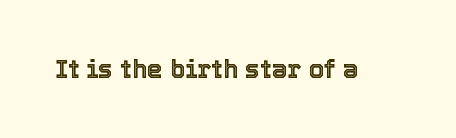
If you drew a line through each stem, it would be perfectly vertical. Characters follow at the spacing the type designer built in. The words here are not underlined.
